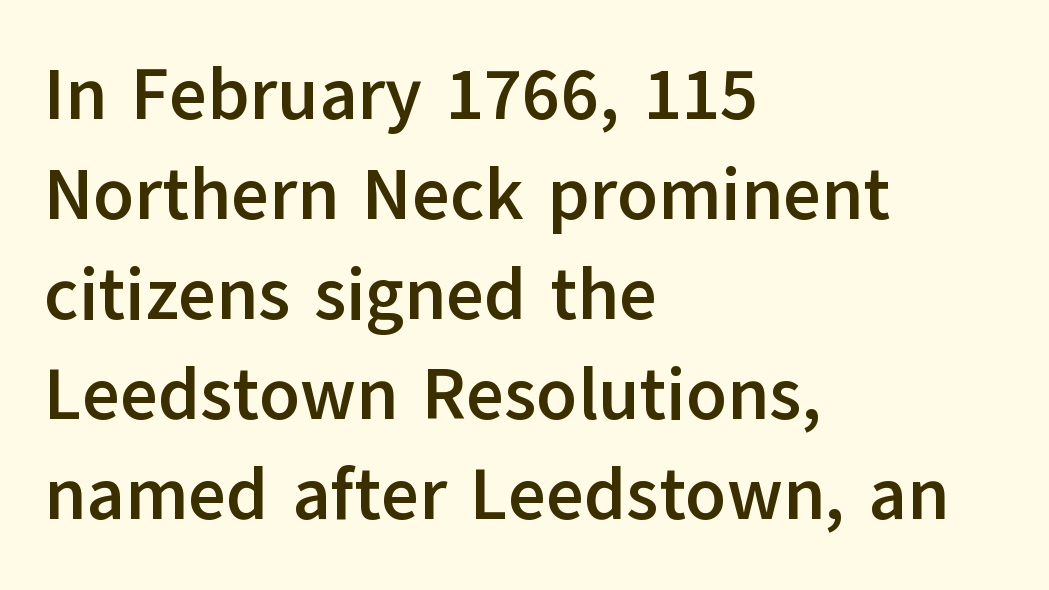
The image shows 73 px semibold sans-serif type, upright; set left-aligned, normal line spacing (1.37x), normal letter spacing, not underlined; low stroke contrast and a medium x-height.
